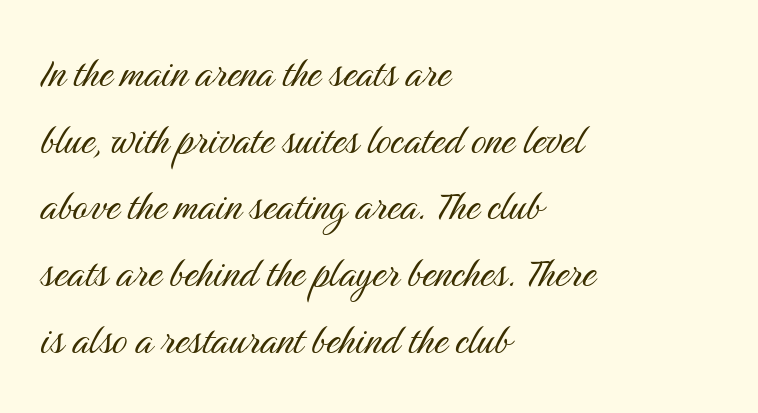
Q: Is the text bold? A: No.
Q: Is the text italic (slanted)? A: Yes.
Q: Is the typeface a serif or a sans-serif typeface? A: Sans-serif.
Q: Is the text underlined? A: No.
Q: How is the paragraph aligned? A: Left-aligned.
Q: Is the spacing between letters normal or unusually wide? A: Normal.
Q: Is the spacing between lines tight, normal or loose? A: Normal.
Q: Width (condensed, normal, or wide)? A: Condensed.
Q: Stroke contrast? A: Medium.
Q: x-height? A: Medium.
Q: Monospaced? A: No.
